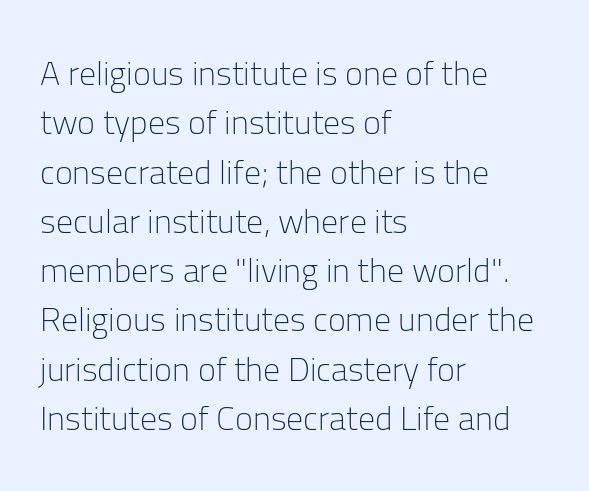
Q: Is the text bold? A: No.
Q: Is the text italic (slanted)? A: No, it is upright.
Q: Is the typeface a serif or a sans-serif typeface? A: Sans-serif.
Q: Is the text underlined? A: No.
Q: How is the paragraph aligned? A: Left-aligned.
Q: Is the spacing between letters normal or unusually wide? A: Normal.
Q: Is the spacing between lines tight, normal or loose? A: Normal.
Q: Width (condensed, normal, or wide)? A: Normal.
Q: Stroke contrast? A: Low.
Q: x-height? A: Medium.
Q: Monospaced? A: No.
